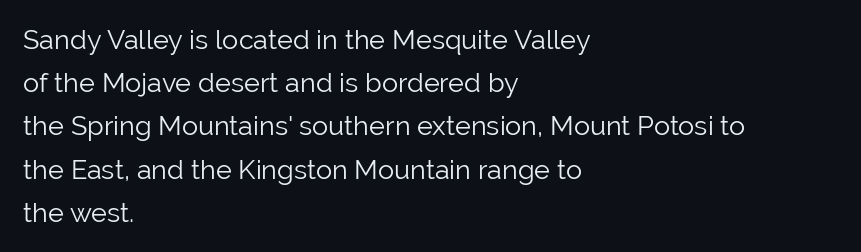
Q: Is the text bold? A: No.
Q: Is the text italic (slanted)? A: No, it is upright.
Q: Is the text underlined? A: No.
Q: How is the paragraph aligned? A: Left-aligned.
Q: Is the spacing between letters normal or unusually wide? A: Normal.
Q: Is the spacing between lines tight, normal or loose? A: Normal.
